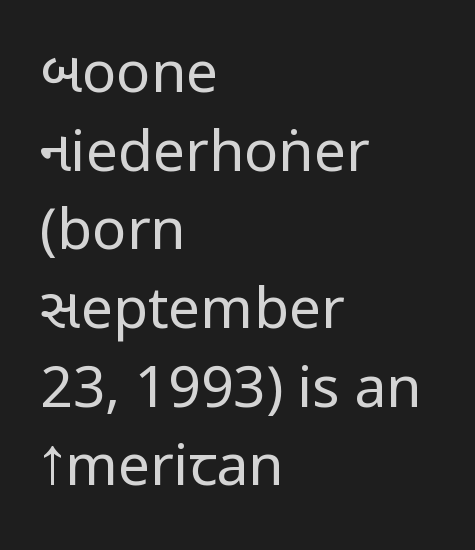
{"serif": "no", "italic": "no", "bold": "no", "weight": "regular", "width": "condensed", "stroke_contrast": "low", "underline": "no", "align": "left", "line_spacing": "normal", "line_spacing_ratio": 1.38, "letter_spacing": "normal", "letter_spacing_em": 0.0, "glyph_px": 57}
